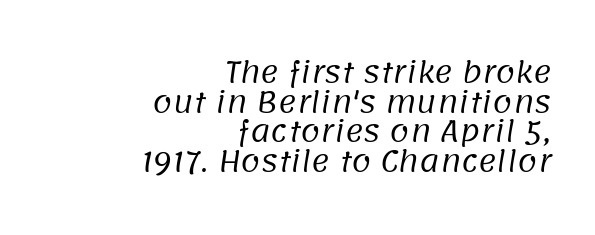
The face used here is rendered with its standard letterfit. Stems and bowls with no extra thickness — not bold. Is there much room between lines? No — they nearly touch. This sample uses a sans-serif face.
